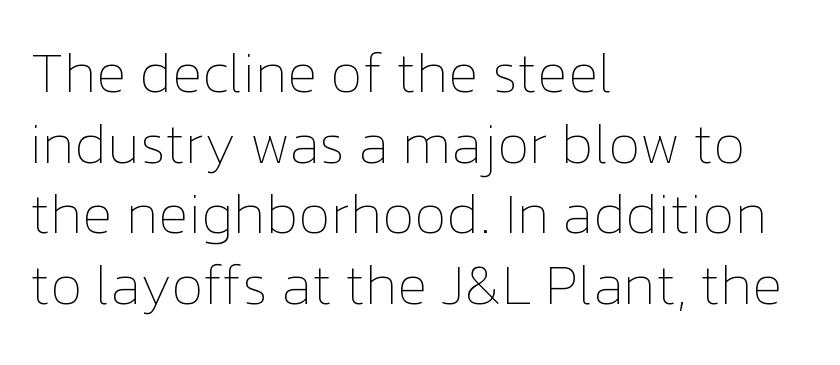
Ink coverage per letter is moderate at most. Spacing verdict: proportional, widths tailored to each character. Students, observe: this is what conventionally led text looks like. Inter-character spacing is left at the font's built-in metrics. Designer's note — italics off, roman on. Lines of text with bare space underneath.
